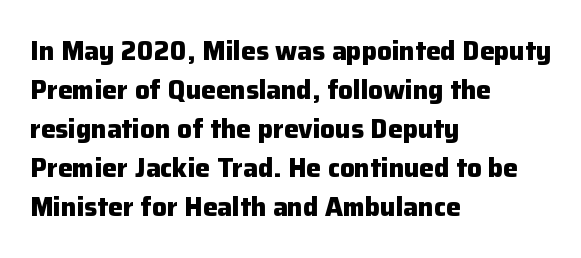
Q: Is the text bold? A: Yes.
Q: Is the text italic (slanted)? A: No, it is upright.
Q: Is the text underlined? A: No.
Q: How is the paragraph aligned? A: Left-aligned.
Q: Is the spacing between letters normal or unusually wide? A: Normal.
Q: Is the spacing between lines tight, normal or loose? A: Normal.
